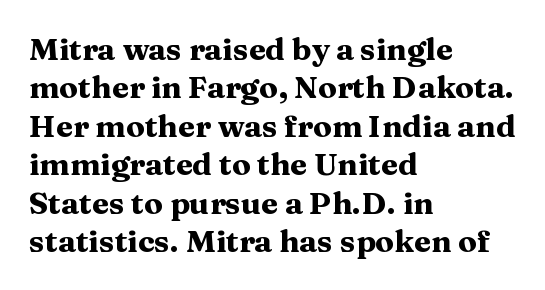
Q: Is the text bold? A: Yes.
Q: Is the text italic (slanted)? A: No, it is upright.
Q: Is the typeface a serif or a sans-serif typeface? A: Serif.
Q: Is the text underlined? A: No.
Q: How is the paragraph aligned? A: Left-aligned.
Q: Is the spacing between letters normal or unusually wide? A: Normal.
Q: Width (condensed, normal, or wide)? A: Wide.
Q: Stroke contrast? A: Medium.
Q: x-height? A: Medium.
Q: Monospaced? A: No.
